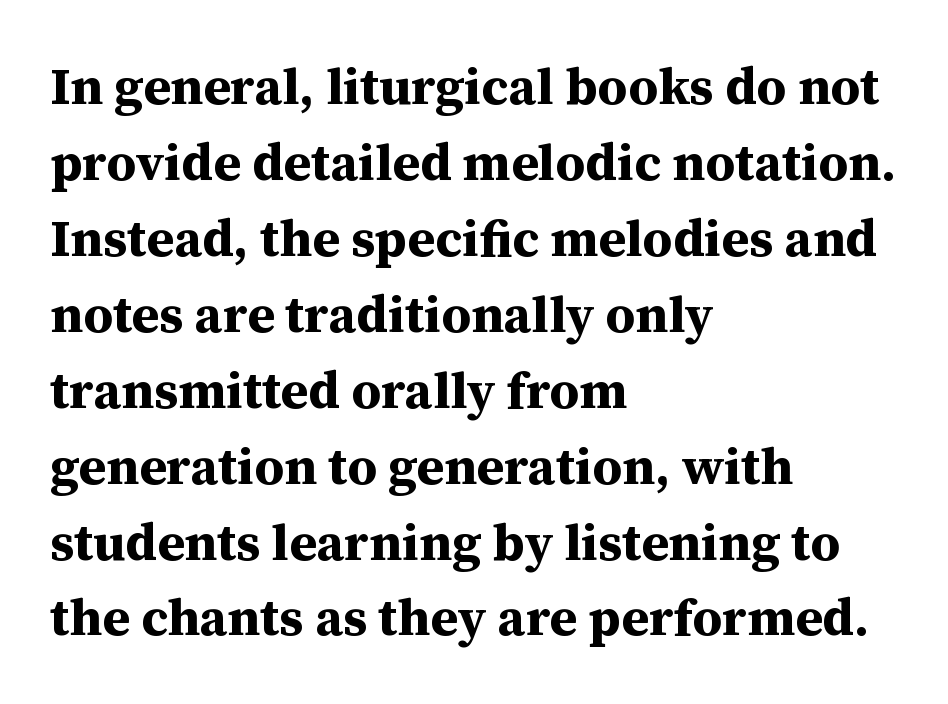
{"serif": "yes", "italic": "no", "bold": "yes", "weight": "bold", "width": "normal", "stroke_contrast": "medium", "x_height": "medium", "monospaced": "no", "underline": "no", "align": "left", "line_spacing": "normal", "line_spacing_ratio": 1.46, "letter_spacing": "normal", "letter_spacing_em": 0.0, "glyph_px": 52}
